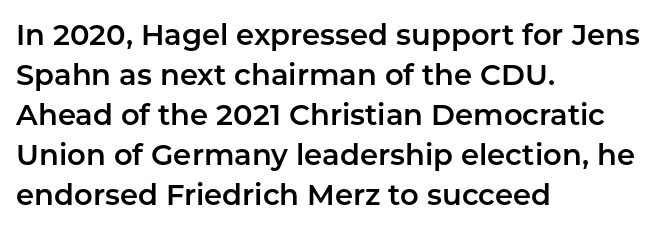
The image shows 29 px sans-serif type, upright; set left-aligned, normal line spacing (1.38x), normal letter spacing, not underlined; low stroke contrast and a medium x-height.
